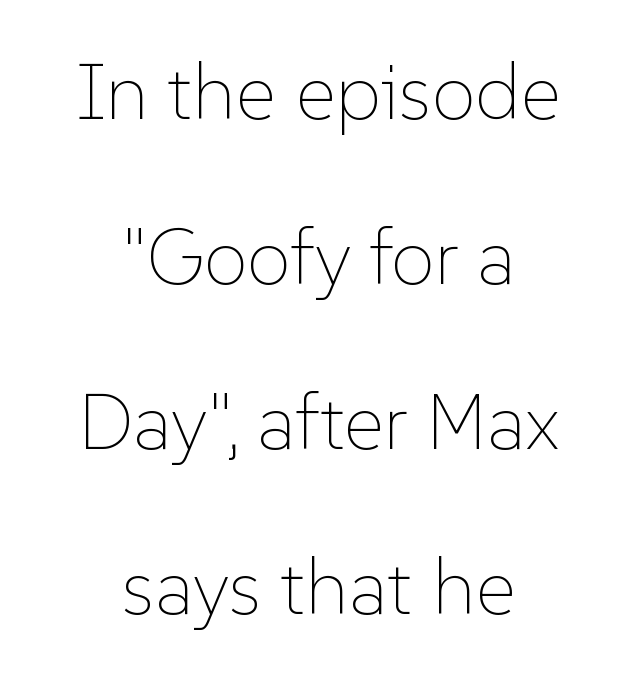
{"italic": "no", "bold": "no", "weight": "thin", "width": "normal", "stroke_contrast": "low", "x_height": "medium", "monospaced": "no", "underline": "no", "align": "center", "line_spacing": "loose", "line_spacing_ratio": 2.09, "letter_spacing": "normal", "letter_spacing_em": 0.0, "glyph_px": 79}
